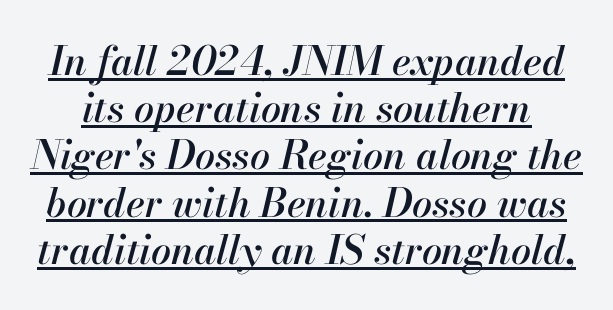
{"italic": "yes", "lean": "right", "slant_degrees": 13, "width": "normal", "stroke_contrast": "high", "x_height": "small", "monospaced": "no", "underline": "yes", "line_spacing_ratio": 1.18, "letter_spacing": "normal", "letter_spacing_em": 0.0, "glyph_px": 40}
